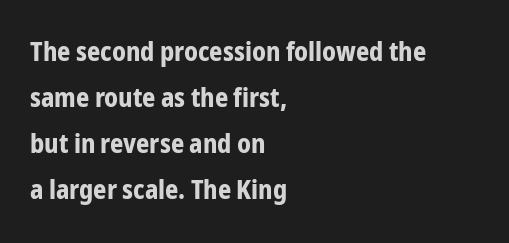
The image shows 26 px bold type, upright; set left-aligned, line spacing 1.77x, normal letter spacing, not underlined.
